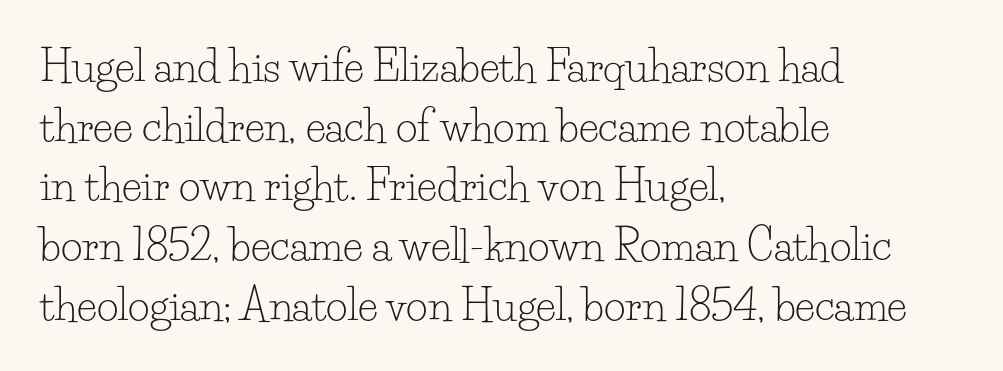
The image shows 42 px light serif type, upright; set left-aligned, normal line spacing (1.42x), normal letter spacing, not underlined; low stroke contrast and a small x-height.
